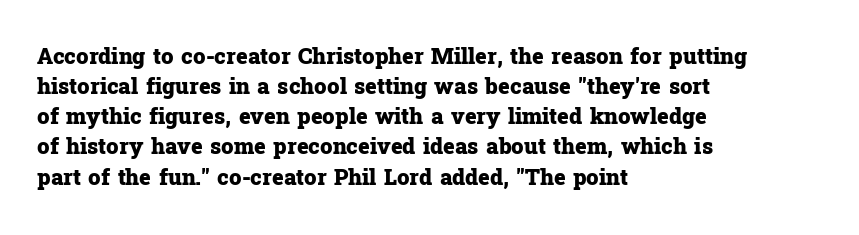
Q: Is the text bold? A: Yes.
Q: Is the text italic (slanted)? A: No, it is upright.
Q: Is the text underlined? A: No.
Q: How is the paragraph aligned? A: Left-aligned.
Q: Is the spacing between letters normal or unusually wide? A: Normal.
Q: Is the spacing between lines tight, normal or loose? A: Normal.
